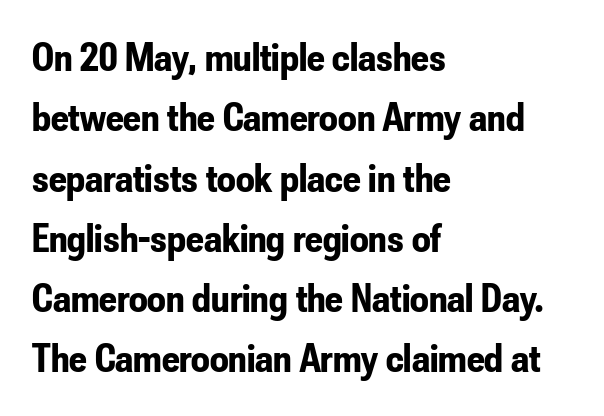
{"serif": "no", "italic": "no", "bold": "yes", "weight": "bold", "width": "condensed", "stroke_contrast": "low", "x_height": "small", "monospaced": "no", "underline": "no", "align": "left", "line_spacing": "normal", "line_spacing_ratio": 1.47, "letter_spacing": "normal", "letter_spacing_em": 0.0, "glyph_px": 41}
